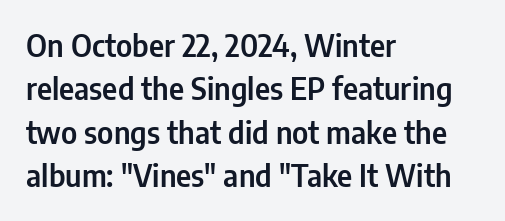
Layout note: lines flush left. The rendering uses natural spacing where letterforms have individual widths. Nope, not italic — everything's standing straight. The passage shown is typeset with a sans-serif family. The gap between lines stays unmarked.
